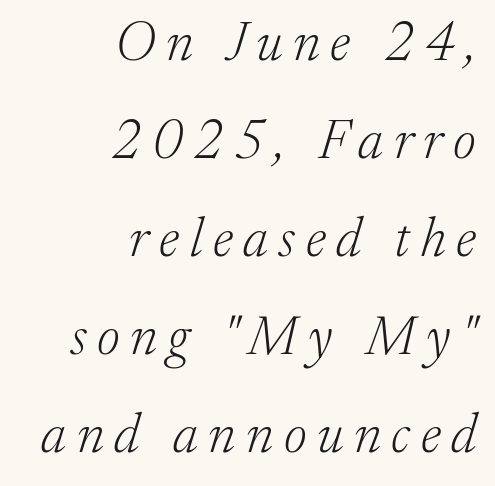
A typesetter would call this proportional, since set widths differ per character. A serif font was chosen for this passage. The gap between lines stays unmarked. The axis of the letterforms is tilted away from vertical. The typeface has the unassuming heft of standard copy or less. These lines stack with their right ends in a neat column.
